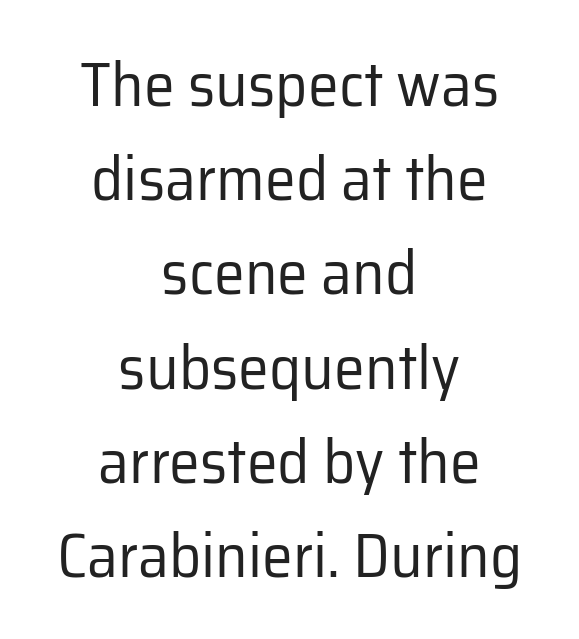
{"serif": "no", "italic": "no", "bold": "no", "weight": "regular", "width": "normal", "stroke_contrast": "low", "x_height": "medium", "monospaced": "no", "underline": "no", "align": "center", "line_spacing": "normal", "line_spacing_ratio": 1.52, "letter_spacing": "normal", "letter_spacing_em": 0.0, "glyph_px": 62}
